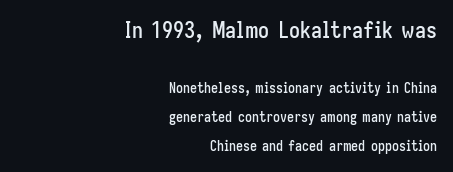
{"italic": "no", "underline": "no", "align": "right", "line_spacing": "loose", "line_spacing_ratio": 2.07, "letter_spacing": "normal", "letter_spacing_em": 0.0, "larger_block": "first", "size_ratio": 1.57, "glyph_px": 22}
